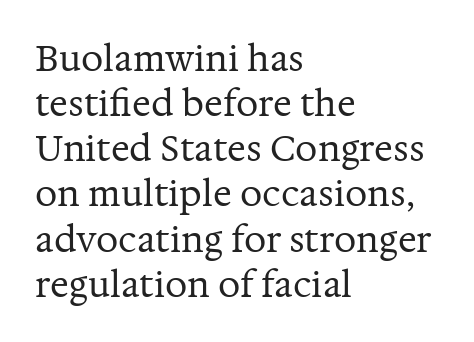
The image shows 35 px regular-weight serif type, upright; set left-aligned, normal line spacing (1.29x), normal letter spacing, not underlined; medium stroke contrast and a medium x-height.
